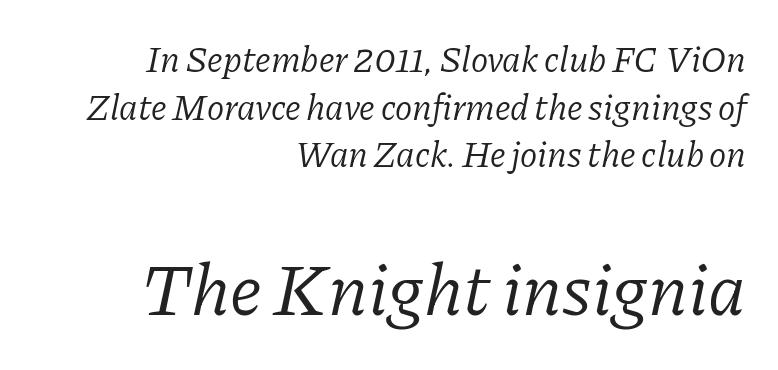
The image shows 73 px light serif type, italic (leaning right); set right-aligned, normal line spacing (1.32x), normal letter spacing, not underlined; the second (bottom) block is 2.03x larger; low stroke contrast and a medium x-height.
